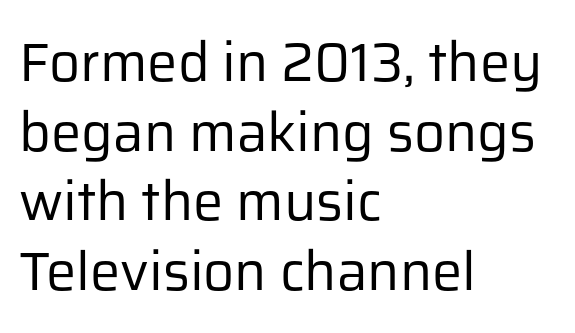
{"serif": "no", "italic": "no", "bold": "no", "weight": "regular", "width": "normal", "stroke_contrast": "low", "x_height": "medium", "monospaced": "no", "underline": "no", "align": "left", "line_spacing": "normal", "line_spacing_ratio": 1.29, "letter_spacing": "normal", "letter_spacing_em": 0.0, "glyph_px": 54}
